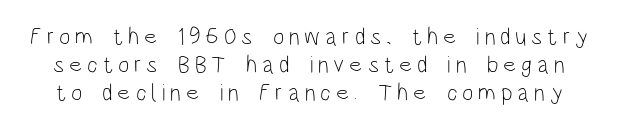
Each word looks stretched out because of the extra space between its letters. Ascenders rise straight up at ninety degrees. These glyphs show unthickened strokes, regular width or finer. Just letters on the line, the space beneath them empty.
